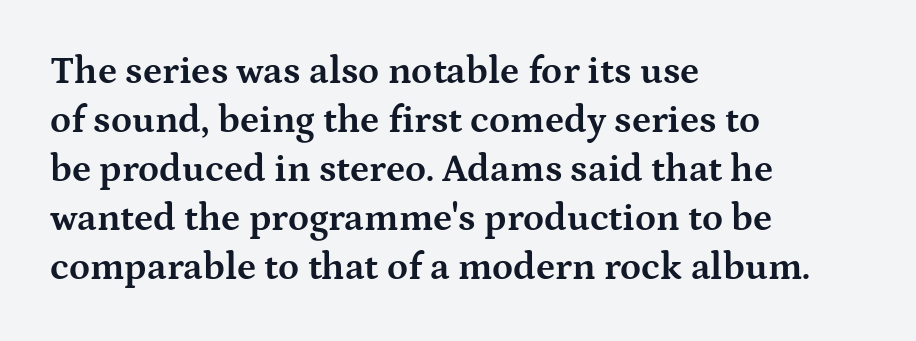
{"serif": "yes", "italic": "no", "bold": "yes", "weight": "bold", "width": "wide", "stroke_contrast": "medium", "x_height": "medium", "monospaced": "no", "underline": "no", "align": "left", "line_spacing": "normal", "line_spacing_ratio": 1.29, "letter_spacing": "normal", "letter_spacing_em": 0.0, "glyph_px": 38}
